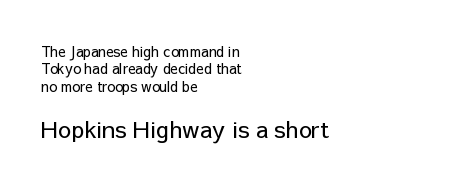
{"italic": "no", "bold": "no", "underline": "no", "align": "left", "line_spacing": "normal", "line_spacing_ratio": 1.25, "letter_spacing": "normal", "letter_spacing_em": 0.0, "larger_block": "second", "size_ratio": 1.64, "glyph_px": 23}
